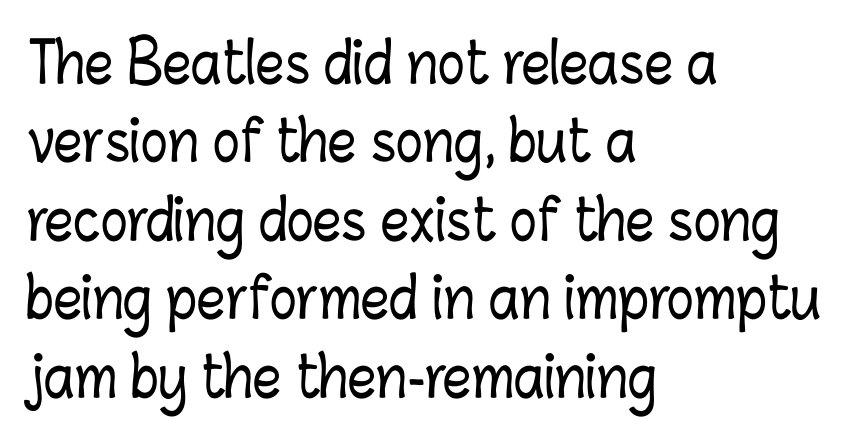
{"italic": "no", "width": "condensed", "stroke_contrast": "low", "x_height": "medium", "monospaced": "no", "underline": "no", "align": "left", "line_spacing": "normal", "line_spacing_ratio": 1.4, "letter_spacing": "normal", "letter_spacing_em": 0.0, "glyph_px": 56}
